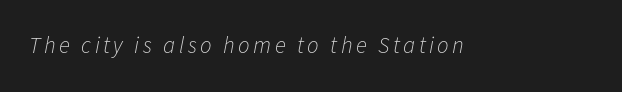
The cut favours lightness, reaching ordinary text weight at its darkest. The space beneath each line is pristine and unruled. Compared with ordinary roman type, these characters are visibly tilted.
